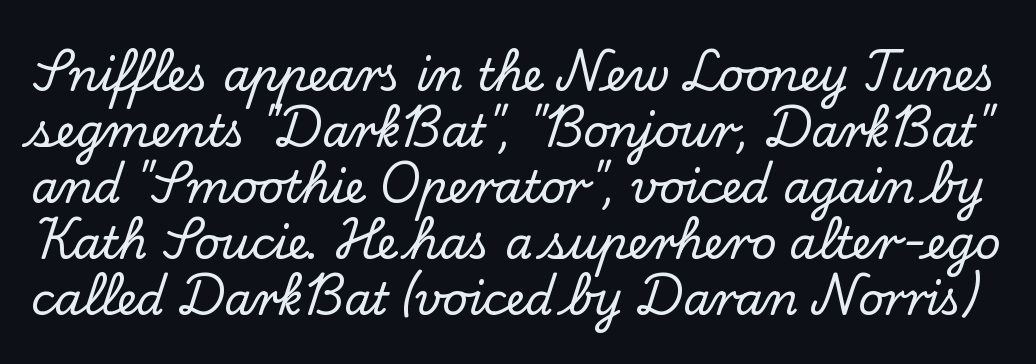
The image shows 44 px serif type; set normal line spacing (1.27x), normal letter spacing, not underlined; low stroke contrast and a small x-height.
